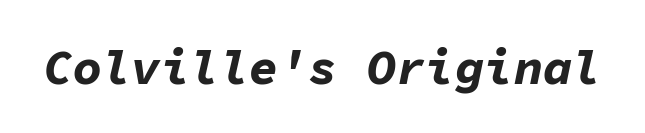
Thick stems and heavy bowls — unmistakably bold. Underline: absent. The passage shown is typed in a monospace face where columns stay perfectly aligned. Look at the tracking — it's just the regular setting, nothing added.
